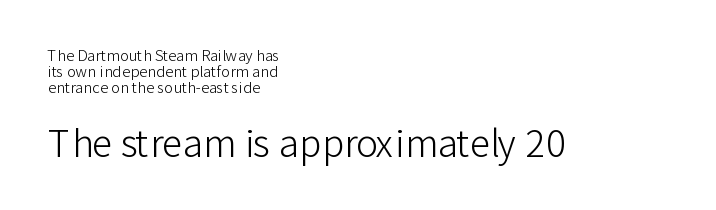
The image shows 37 px light sans-serif type, upright; set left-aligned, tight line spacing (1.06x), normal letter spacing, not underlined; the second (bottom) block is 2.47x larger; low stroke contrast and a medium x-height.
